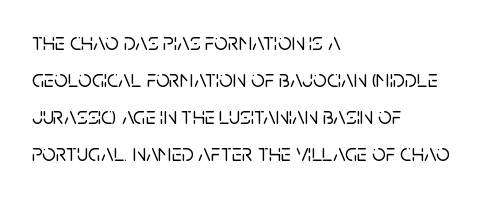
Q: Is the text italic (slanted)? A: No, it is upright.
Q: Is the text underlined? A: No.
Q: How is the paragraph aligned? A: Left-aligned.
Q: Is the spacing between letters normal or unusually wide? A: Normal.
Q: Is the spacing between lines tight, normal or loose? A: Normal.
